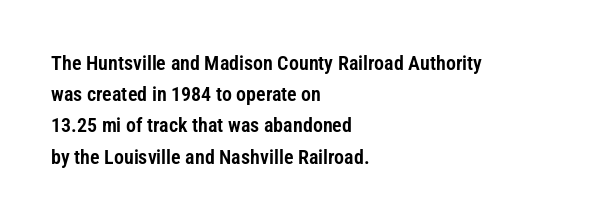
You could call the tracking neutral — neither tight nor loose. No italicization has been applied; the sample stays upright. Just letters on the line, the space beneath them empty. Compared with typical paragraphs, the rows here are spaced about the same.
